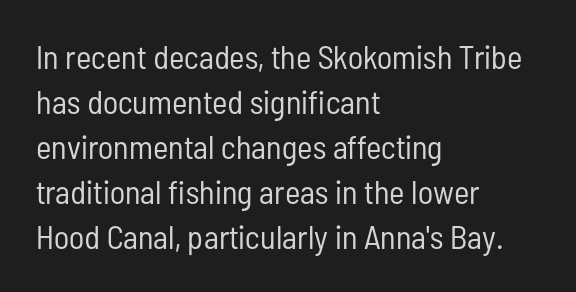
Q: Is the text bold? A: No.
Q: Is the text italic (slanted)? A: No, it is upright.
Q: Is the typeface a serif or a sans-serif typeface? A: Sans-serif.
Q: Is the text underlined? A: No.
Q: How is the paragraph aligned? A: Left-aligned.
Q: Is the spacing between letters normal or unusually wide? A: Normal.
Q: Is the spacing between lines tight, normal or loose? A: Normal.
Q: Width (condensed, normal, or wide)? A: Condensed.
Q: Stroke contrast? A: Low.
Q: x-height? A: Medium.
Q: Monospaced? A: No.
